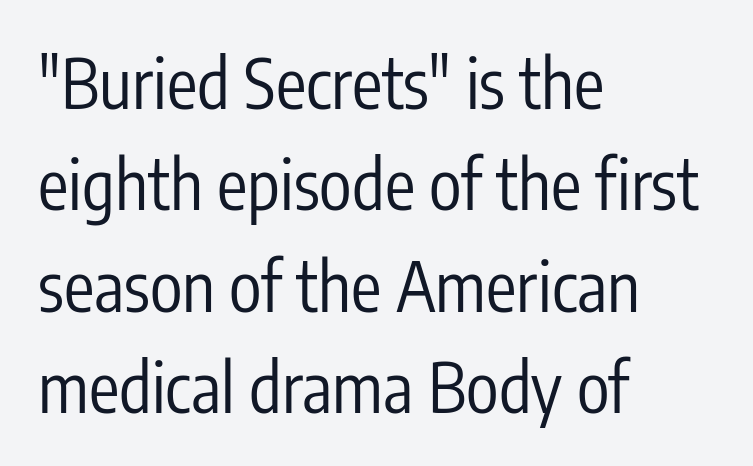
The image shows 68 px regular-weight, condensed sans-serif type, upright; set left-aligned, normal line spacing (1.49x), normal letter spacing, not underlined; low stroke contrast and a medium x-height.
